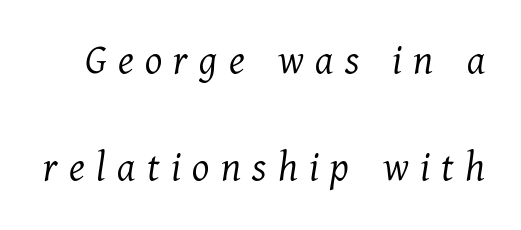
The image shows 44 px light serif type, italic (leaning right); set loose line spacing (2.43x), unusually wide letter spacing (+0.26 em), not underlined; medium stroke contrast and a medium x-height.
